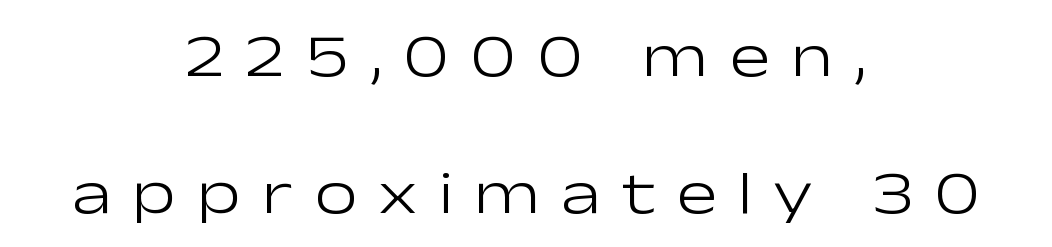
The area under the type is left untouched. Horizontal bands of white between lines are thick stripes. Serif or sans? Sans — the stroke terminals are bare. Here the designer chose a conventional face with non-uniform glyph widths.
